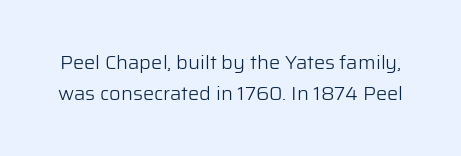
Is there any slant? The stems are plumb. Honestly, the letter spacing is just normal — you wouldn't notice it. The characters are drawn with everyday or finer stroke widths. Regarding leading, the lines here are spaced in the standard way. Underline: absent.
